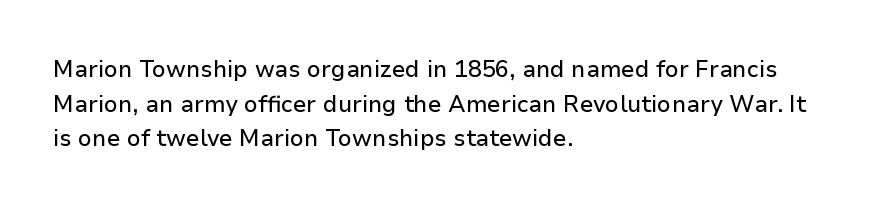
Students, observe: this is what conventionally led text looks like. Has an underline been added? It has not. Words appear dense and cohesive because spacing is normal. If you drew a ruler down the left edge, every line would touch it.
